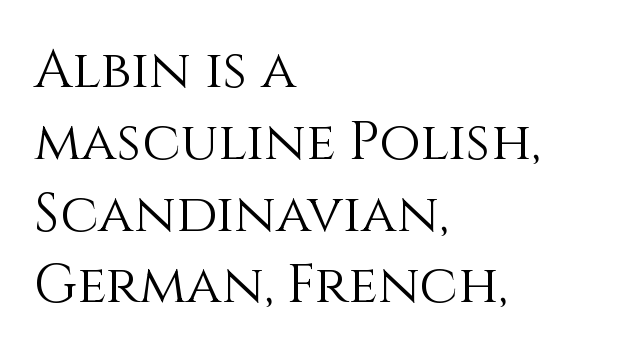
Q: Is the text bold? A: No.
Q: Is the text italic (slanted)? A: No, it is upright.
Q: Is the text underlined? A: No.
Q: How is the paragraph aligned? A: Left-aligned.
Q: Is the spacing between letters normal or unusually wide? A: Normal.
Q: Is the spacing between lines tight, normal or loose? A: Normal.
Q: Width (condensed, normal, or wide)? A: Normal.
Q: Stroke contrast? A: Medium.
Q: x-height? A: Large.
Q: Monospaced? A: No.
